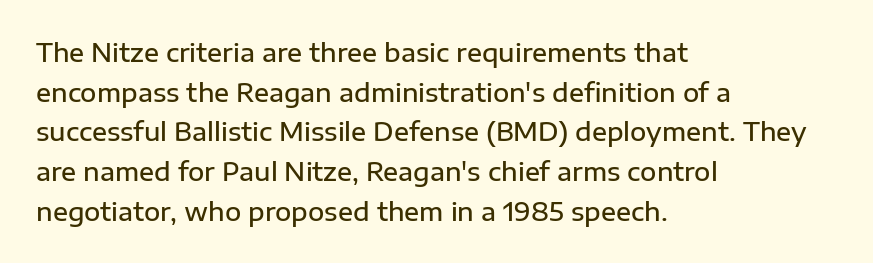
{"italic": "no", "bold": "semi", "underline": "no", "align": "left", "line_spacing": "normal", "line_spacing_ratio": 1.59, "letter_spacing": "normal", "letter_spacing_em": 0.0, "glyph_px": 25}
